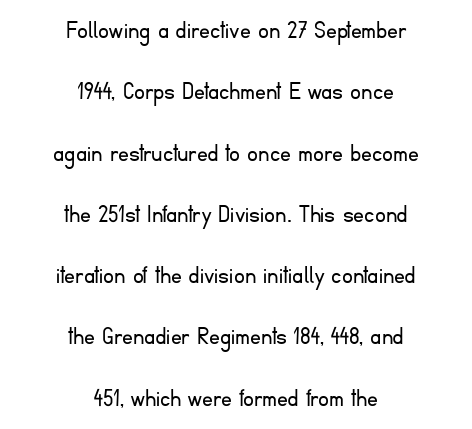
{"italic": "no", "bold": "no", "underline": "no", "align": "center", "line_spacing": "loose", "line_spacing_ratio": 2.27, "letter_spacing": "normal", "letter_spacing_em": 0.0, "glyph_px": 27}
